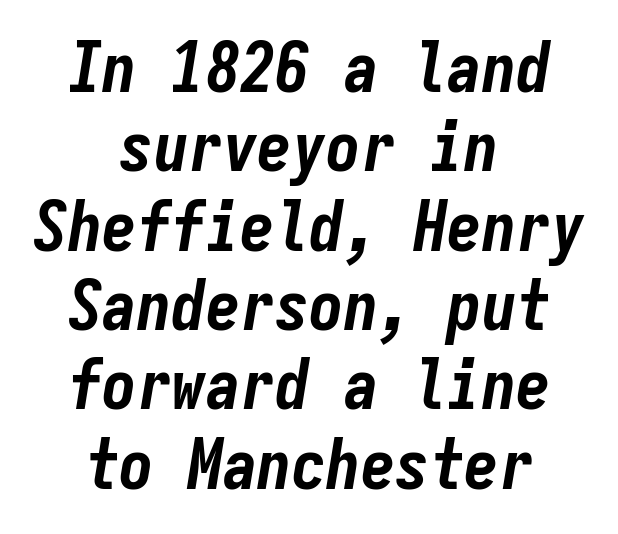
Q: Is the text bold? A: Yes.
Q: Is the text italic (slanted)? A: Yes, it leans right by about 9 degrees.
Q: Is the text underlined? A: No.
Q: How is the paragraph aligned? A: Centered.
Q: Is the spacing between letters normal or unusually wide? A: Normal.
Q: Is the spacing between lines tight, normal or loose? A: Tight.
Q: Width (condensed, normal, or wide)? A: Condensed.
Q: Stroke contrast? A: Low.
Q: x-height? A: Medium.
Q: Monospaced? A: Yes.
